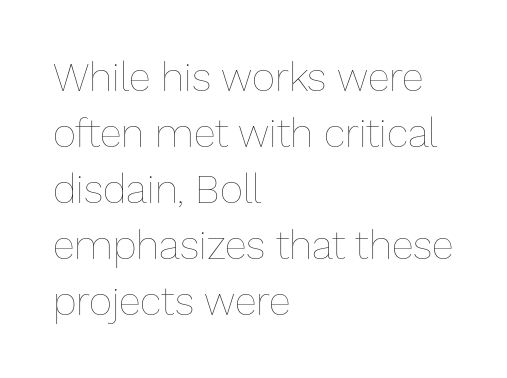
Q: Is the text bold? A: No.
Q: Is the text italic (slanted)? A: No, it is upright.
Q: Is the text underlined? A: No.
Q: How is the paragraph aligned? A: Left-aligned.
Q: Is the spacing between letters normal or unusually wide? A: Normal.
Q: Is the spacing between lines tight, normal or loose? A: Normal.
Q: Width (condensed, normal, or wide)? A: Normal.
Q: Stroke contrast? A: Low.
Q: x-height? A: Medium.
Q: Monospaced? A: No.
